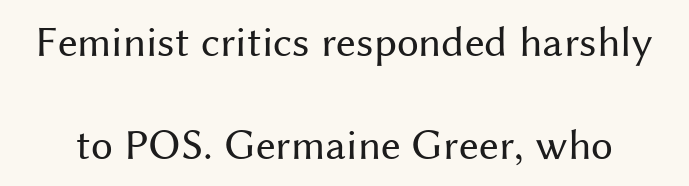
{"serif": "no", "italic": "no", "bold": "no", "weight": "regular", "width": "normal", "stroke_contrast": "medium", "x_height": "medium", "monospaced": "no", "underline": "no", "line_spacing": "loose", "line_spacing_ratio": 2.33, "letter_spacing": "normal", "letter_spacing_em": 0.0, "glyph_px": 44}
